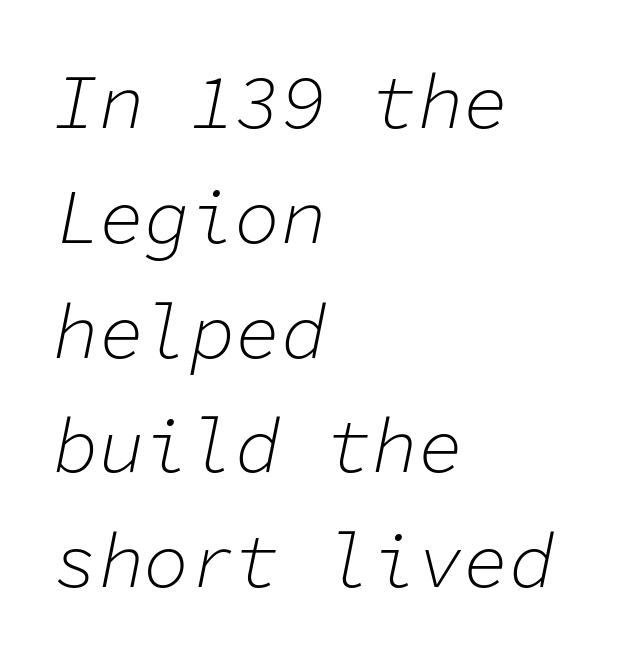
The image shows 76 px light type, italic (leaning right), monospaced; set left-aligned, normal line spacing (1.51x), normal letter spacing, not underlined; low stroke contrast and a medium x-height.
